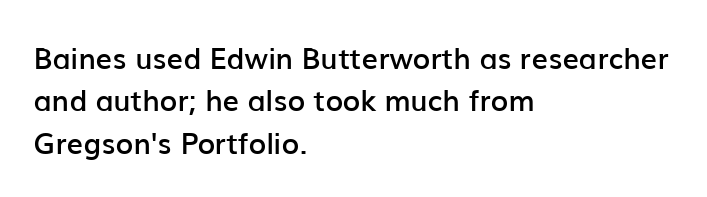
The image shows 29 px semibold sans-serif type, upright; set left-aligned, normal line spacing (1.46x), normal letter spacing, not underlined; low stroke contrast and a medium x-height.
